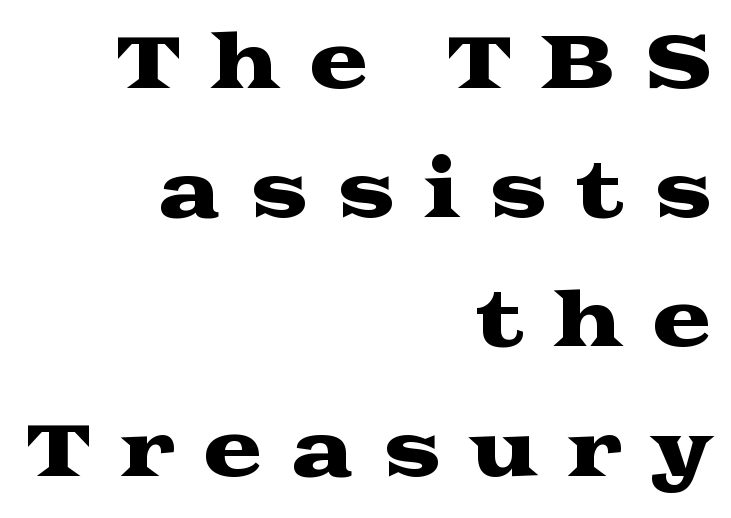
The image shows 73 px wide serif type, upright; set right-aligned, line spacing 1.77x, unusually wide letter spacing (+0.38 em), not underlined; medium stroke contrast and a medium x-height.
